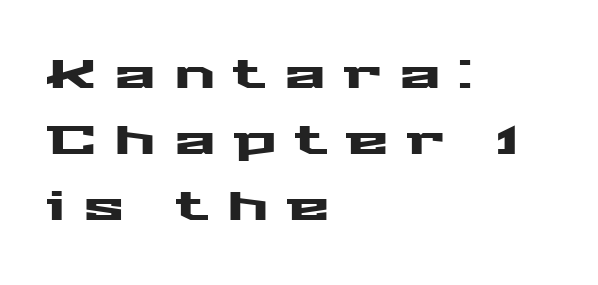
What's the leading like? Ordinary, nothing unusual. A typesetter would call this proportional, since set widths differ per character. Quick note: not italic, upright. Each word looks stretched out because of the extra space between its letters.
